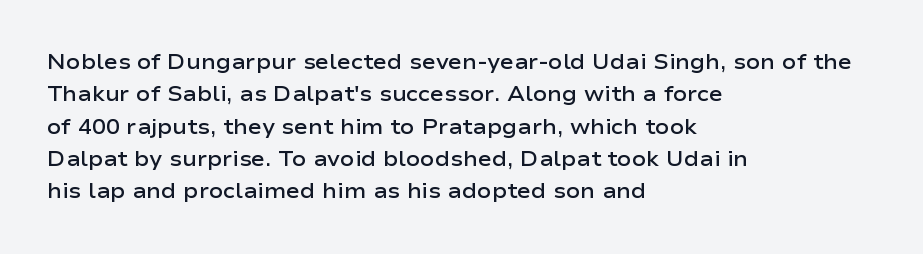
Italic? Not at all — the glyphs are vertical. Visually the block forms a straight wall on the left and a jagged coastline on the right. The horizontal fit of the characters is conventional and even. No word sits above an underline.
